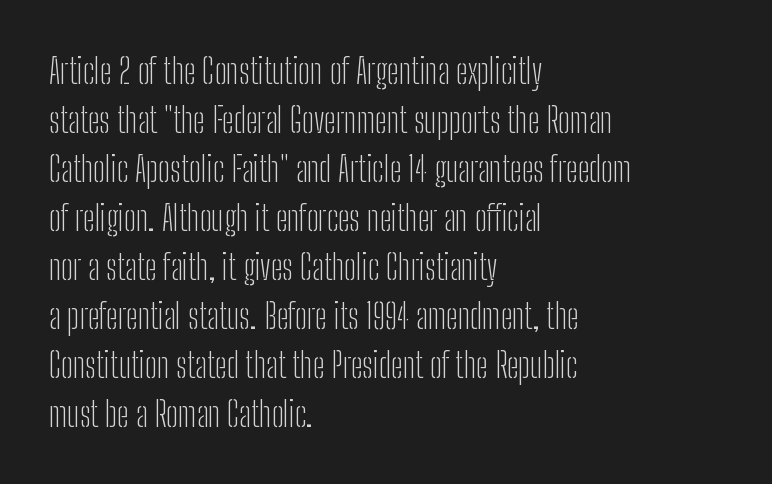
Q: Is the text bold? A: No.
Q: Is the text italic (slanted)? A: No, it is upright.
Q: Is the typeface a serif or a sans-serif typeface? A: Sans-serif.
Q: Is the text underlined? A: No.
Q: How is the paragraph aligned? A: Left-aligned.
Q: Is the spacing between letters normal or unusually wide? A: Normal.
Q: Is the spacing between lines tight, normal or loose? A: Normal.
Q: Width (condensed, normal, or wide)? A: Condensed.
Q: Stroke contrast? A: Low.
Q: x-height? A: Medium.
Q: Monospaced? A: No.
